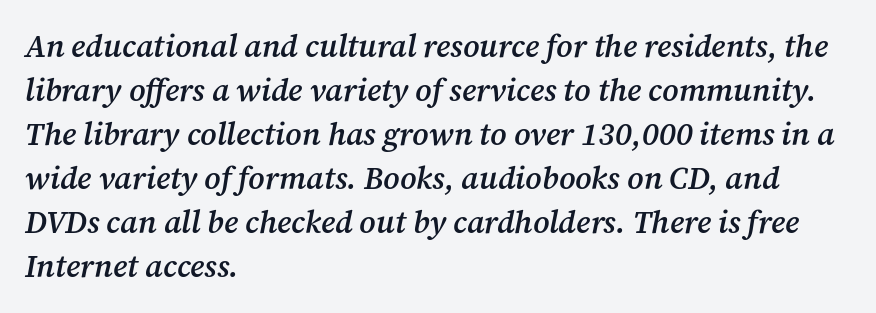
The image shows 31 px semibold serif type, italic (leaning right); set left-aligned, normal line spacing (1.42x), normal letter spacing, not underlined; medium stroke contrast and a medium x-height.
